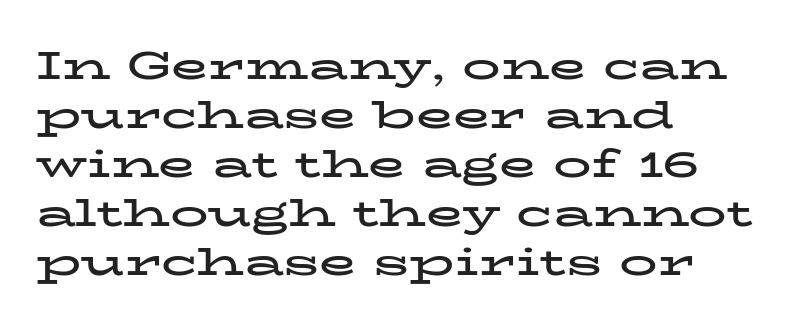
The image shows 38 px bold, wide serif type, upright; set left-aligned, normal line spacing (1.29x), normal letter spacing, not underlined; low stroke contrast and a medium x-height.
